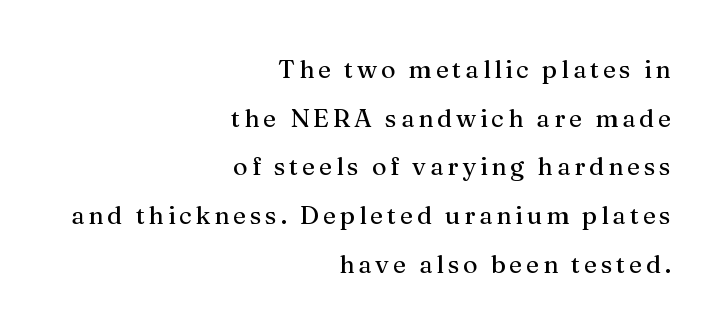
The image shows 25 px text type, upright; set right-aligned, loose line spacing (1.95x), not underlined.
